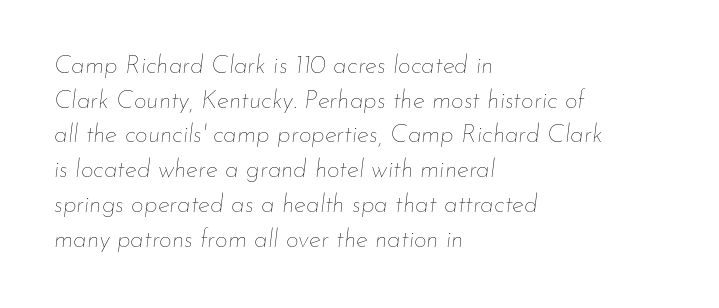
{"italic": "yes", "lean": "right", "slant_degrees": 7, "bold": "no", "underline": "no", "align": "left", "line_spacing": "normal", "line_spacing_ratio": 1.39, "letter_spacing": "normal", "letter_spacing_em": 0.0, "glyph_px": 25}
